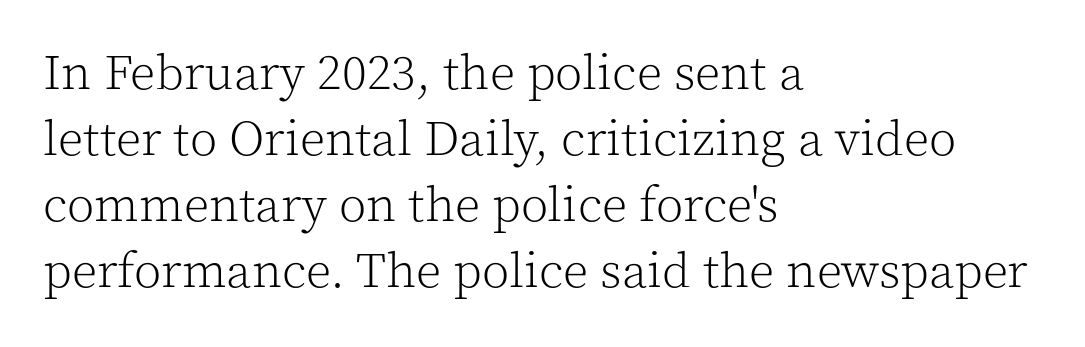
A classic flush-left, rag-right setting is used for this passage. Type without underlining. On a weight scale, this lands at 450 or below. Normally led — the rows are evenly, conventionally spaced. Ordinary non-slanted type is in use.
